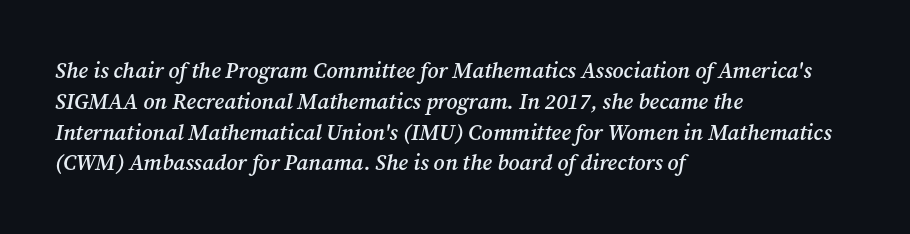
{"italic": "yes", "lean": "right", "slant_degrees": 12, "bold": "semi", "underline": "no", "align": "left", "line_spacing": "normal", "line_spacing_ratio": 1.4, "letter_spacing": "normal", "letter_spacing_em": 0.0, "glyph_px": 22}
